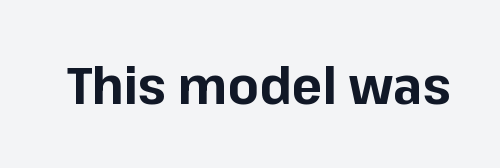
{"serif": "no", "italic": "no", "bold": "yes", "weight": "bold", "width": "normal", "stroke_contrast": "low", "x_height": "medium", "monospaced": "no", "underline": "no", "letter_spacing": "normal", "letter_spacing_em": 0.0, "glyph_px": 51}
